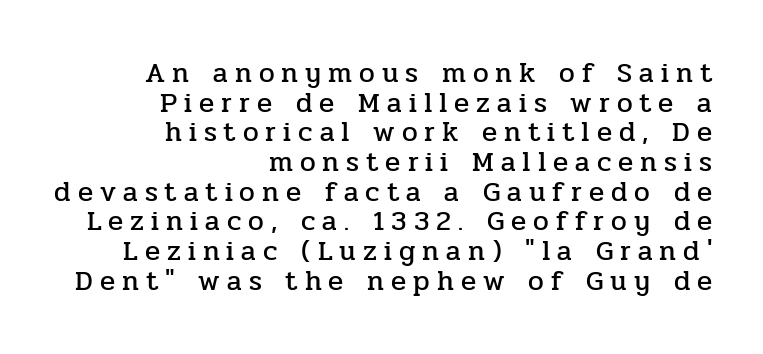
What's the leading like? Squeezed, with rows nearly overlapping. The face used here is rendered with a markedly widened letterfit. Every stem runs plumb, perpendicular to the baseline. The area under the type is left untouched. The letters advance in unequal steps, a hallmark of proportional type.
